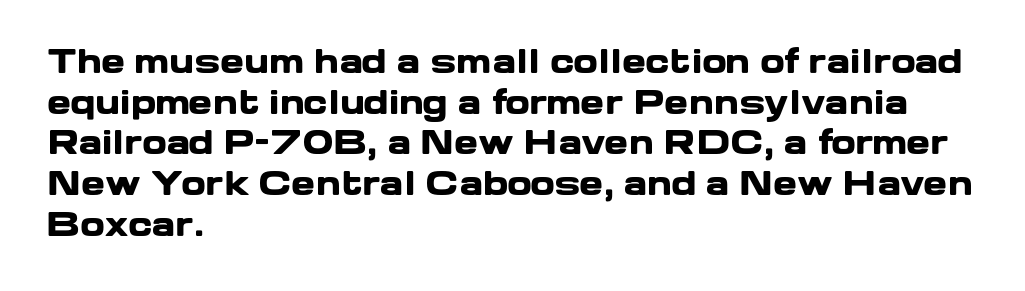
The image shows 32 px heavy, wide sans-serif type, upright; set left-aligned, normal line spacing (1.27x), normal letter spacing, not underlined; low stroke contrast and a medium x-height.
